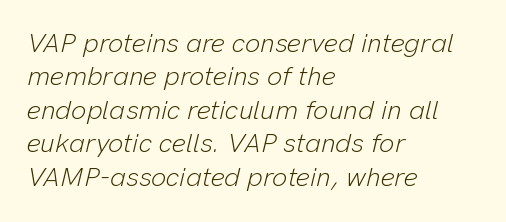
{"italic": "yes", "lean": "right", "slant_degrees": 13, "bold": "no", "underline": "no", "align": "left", "line_spacing_ratio": 1.24, "letter_spacing": "normal", "letter_spacing_em": 0.0, "glyph_px": 27}
